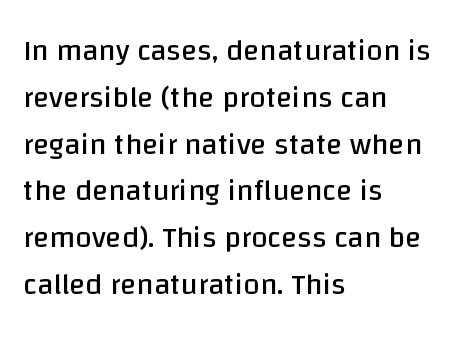
The image shows 30 px regular-weight sans-serif type, upright; set left-aligned, normal line spacing (1.56x), normal letter spacing, not underlined; low stroke contrast and a large x-height.
